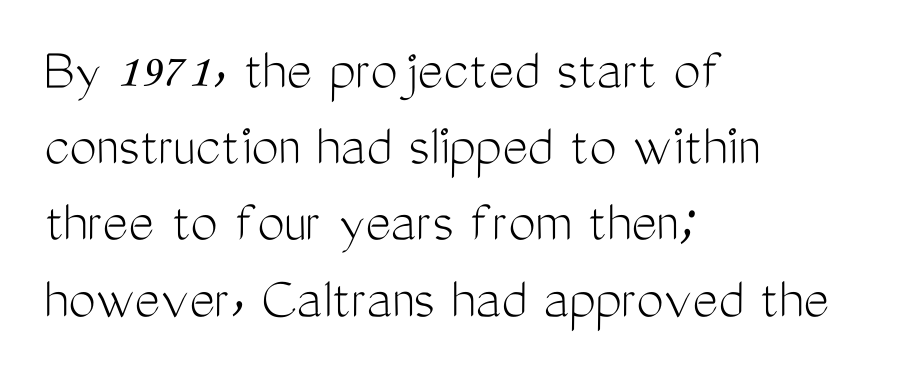
Q: Is the text bold? A: No.
Q: Is the text italic (slanted)? A: No, it is upright.
Q: Is the typeface a serif or a sans-serif typeface? A: Sans-serif.
Q: Is the text underlined? A: No.
Q: How is the paragraph aligned? A: Left-aligned.
Q: Is the spacing between letters normal or unusually wide? A: Normal.
Q: Is the spacing between lines tight, normal or loose? A: Normal.
Q: Width (condensed, normal, or wide)? A: Condensed.
Q: Stroke contrast? A: Medium.
Q: x-height? A: Medium.
Q: Monospaced? A: No.
